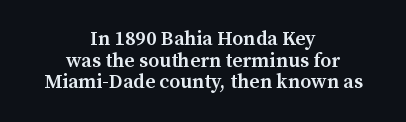
The image shows 20 px text type, upright; set centered, tight line spacing (1.08x), normal letter spacing, not underlined.
